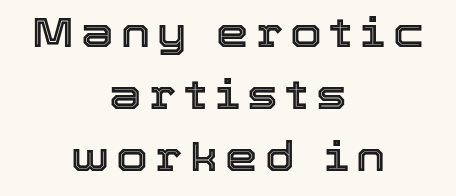
The image shows 41 px text type, upright; set centered, normal line spacing (1.51x), not underlined; a medium x-height.
